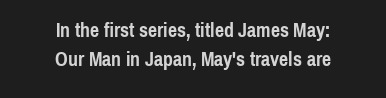
Q: Is the text bold? A: Yes.
Q: Is the text italic (slanted)? A: No, it is upright.
Q: Is the text underlined? A: No.
Q: How is the paragraph aligned? A: Centered.
Q: Is the spacing between letters normal or unusually wide? A: Normal.
Q: Is the spacing between lines tight, normal or loose? A: Normal.
